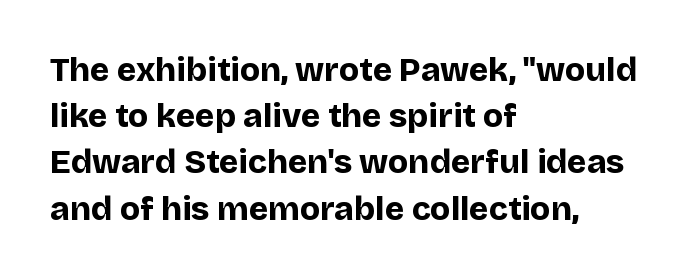
The image shows 33 px bold sans-serif type, upright; set left-aligned, normal line spacing (1.4x), normal letter spacing, not underlined; low stroke contrast and a large x-height.
